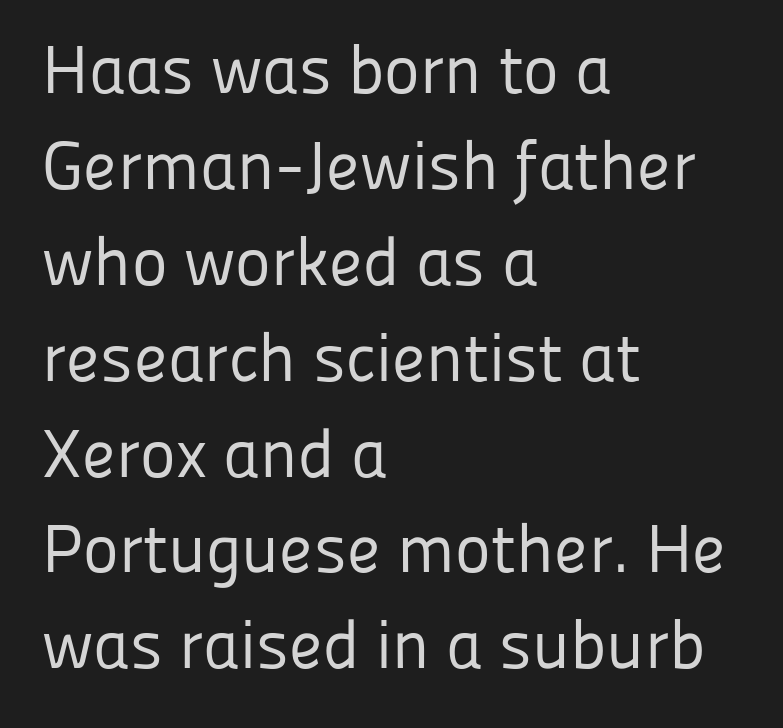
This is sans-serif lettering, the kind often seen on screens and signage. The letters stand straight up with perfectly vertical stems. Compared with typical body copy, the letter spacing here is the same. Glance below the letters and you will spot only blank space. Leading: standard. Stems and bowls with no extra thickness — not bold.
